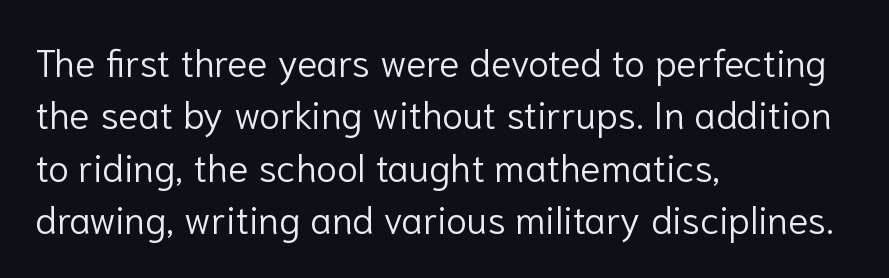
The image shows 38 px light sans-serif type, upright; set left-aligned, normal line spacing (1.38x), normal letter spacing, not underlined; low stroke contrast and a medium x-height.
